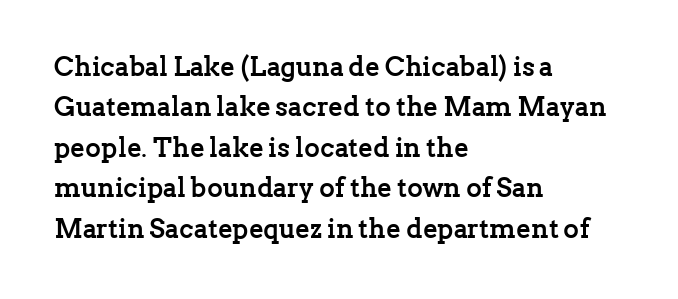
The image shows 27 px bold type, upright; set left-aligned, normal line spacing (1.5x), normal letter spacing, not underlined.
